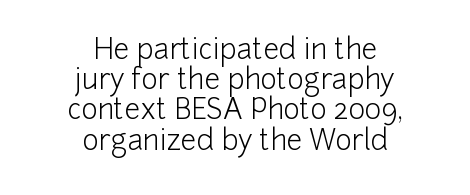
Characters follow at the spacing the type designer built in. The string is rendered with underlining switched off. Are there feet on the stems? There aren't — it's a sans. If you drew a line through each stem, it would be perfectly vertical. Think of a printed novel: that variable character pitch is what you see here. You could barely slide anything between these rows.
